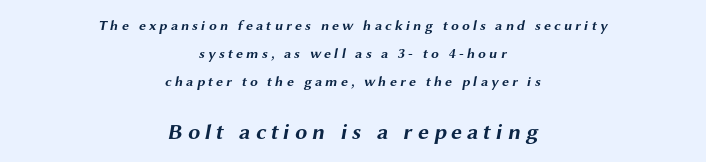
Q: Is the text bold? A: Yes.
Q: Is the text underlined? A: No.
Q: How is the paragraph aligned? A: Centered.
Q: Is the spacing between letters normal or unusually wide? A: Unusually wide.
Q: Is the spacing between lines tight, normal or loose? A: Loose.
Q: Which block of text is set in a larger size, the first (top) or the second (bottom)? A: The second (bottom) one.
